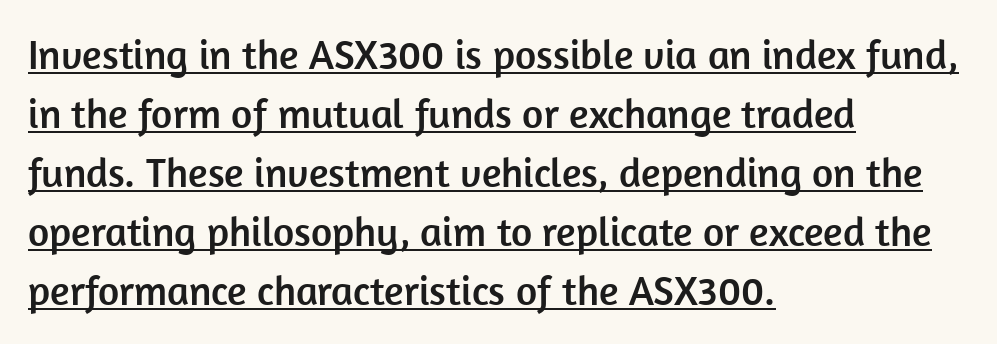
The image shows 41 px sans-serif type, upright; set left-aligned, normal line spacing (1.44x), normal letter spacing, underlined; low stroke contrast and a medium x-height.
